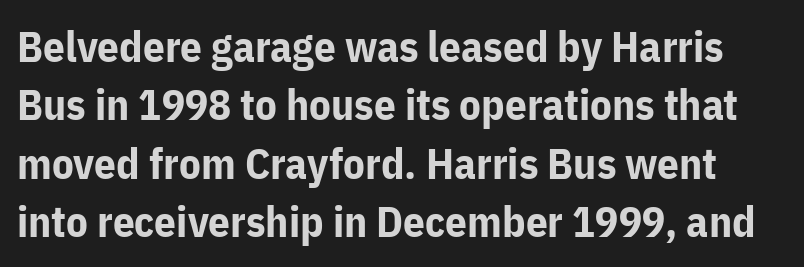
The face used here has the dense, thick strokes of a bold. The designer went with a sans here, leaving each stem footless. In terms of leading, this rendering sits right in the middle. Note the varied advance widths — an 'i' is clearly narrower than an 'm'. Students, note that the glyphs here touch the page at normal intervals. A roman cut, with each character standing at attention.
